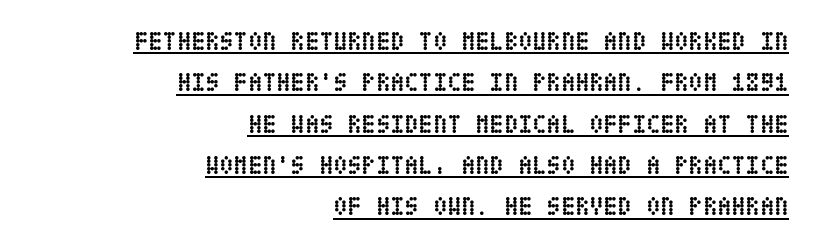
Q: Is the text bold? A: Yes.
Q: Is the text italic (slanted)? A: No, it is upright.
Q: Is the text underlined? A: Yes.
Q: How is the paragraph aligned? A: Right-aligned.
Q: Is the spacing between letters normal or unusually wide? A: Normal.
Q: Is the spacing between lines tight, normal or loose? A: Normal.
